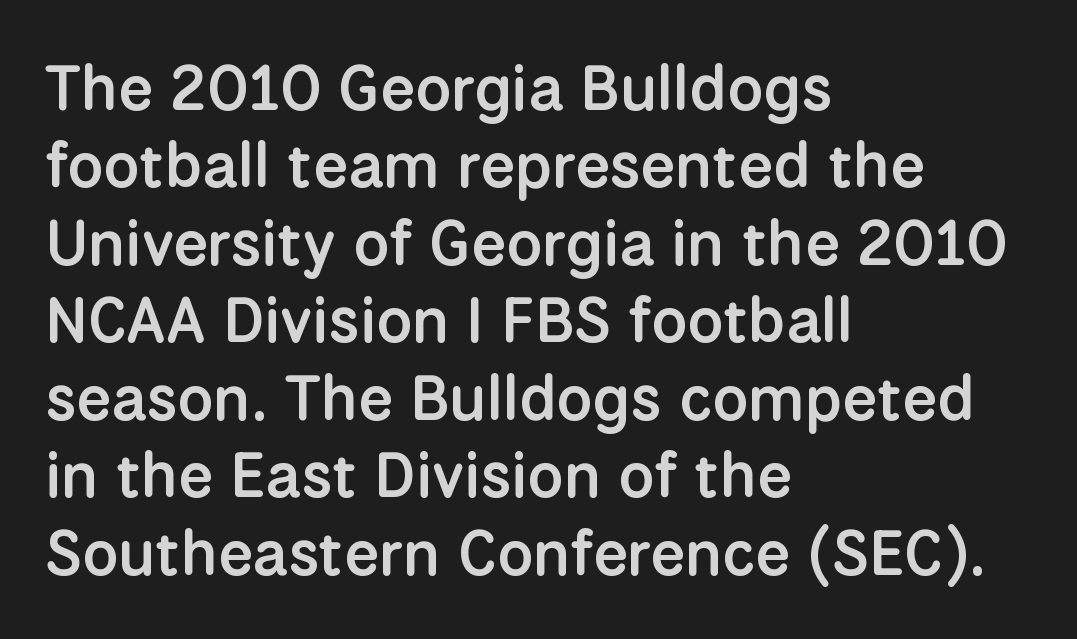
The area under the type is left untouched. If you drew a line through each stem, it would be perfectly vertical. The typesetting leans somewhat heavy: a semibold. Note the varied advance widths — an 'i' is clearly narrower than an 'm'. Line starts are locked; line ends wander.
